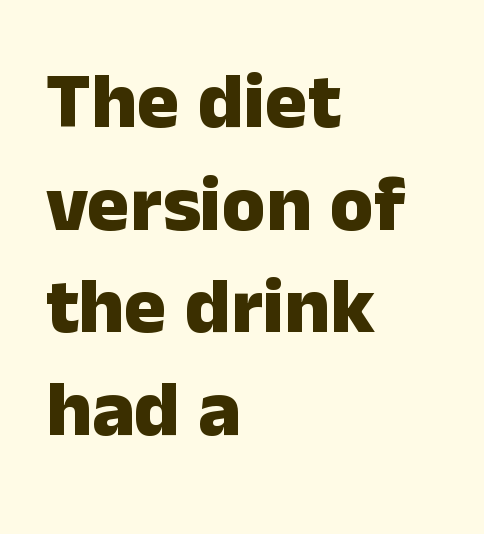
{"serif": "no", "italic": "no", "bold": "yes", "weight": "heavy", "width": "normal", "stroke_contrast": "low", "x_height": "medium", "monospaced": "no", "underline": "no", "align": "left", "line_spacing": "normal", "line_spacing_ratio": 1.3, "letter_spacing": "normal", "letter_spacing_em": 0.0, "glyph_px": 79}
